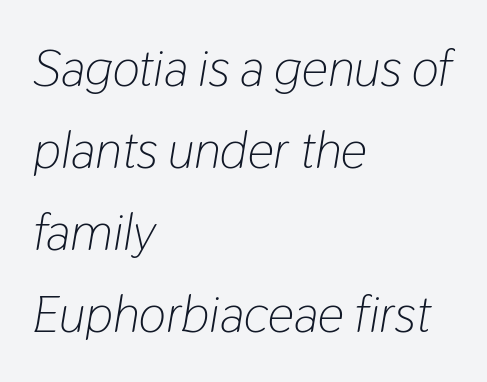
Q: Is the text bold? A: No.
Q: Is the text italic (slanted)? A: Yes, it leans right by about 9 degrees.
Q: Is the text underlined? A: No.
Q: How is the paragraph aligned? A: Left-aligned.
Q: Is the spacing between letters normal or unusually wide? A: Normal.
Q: Is the spacing between lines tight, normal or loose? A: Normal.
Q: Width (condensed, normal, or wide)? A: Condensed.
Q: Stroke contrast? A: Low.
Q: x-height? A: Medium.
Q: Monospaced? A: No.
